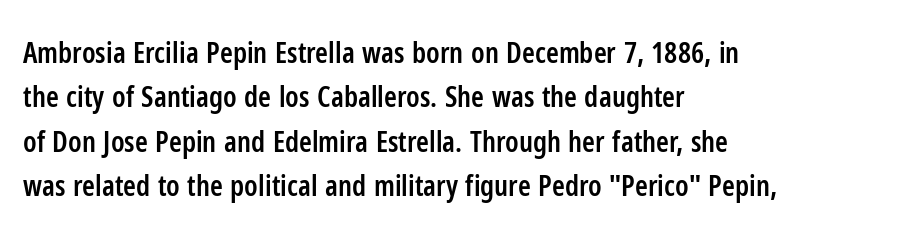
Q: Is the text bold? A: Semi-bold.
Q: Is the text italic (slanted)? A: No, it is upright.
Q: Is the typeface a serif or a sans-serif typeface? A: Sans-serif.
Q: Is the text underlined? A: No.
Q: How is the paragraph aligned? A: Left-aligned.
Q: Is the spacing between letters normal or unusually wide? A: Normal.
Q: Is the spacing between lines tight, normal or loose? A: Normal.
Q: Width (condensed, normal, or wide)? A: Condensed.
Q: Stroke contrast? A: Low.
Q: x-height? A: Medium.
Q: Monospaced? A: No.
